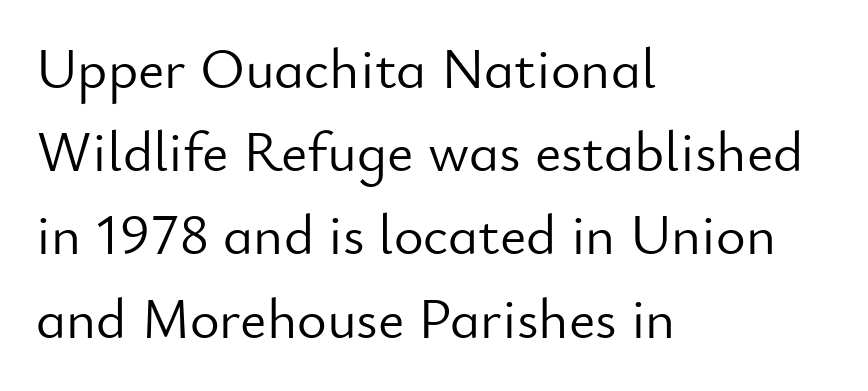
In terms of letterspacing, this is plain default setting. The face used here is proportionally spaced, like ordinary book or web type. Leading: standard. The passage shown is typeset with a sans-serif family.
